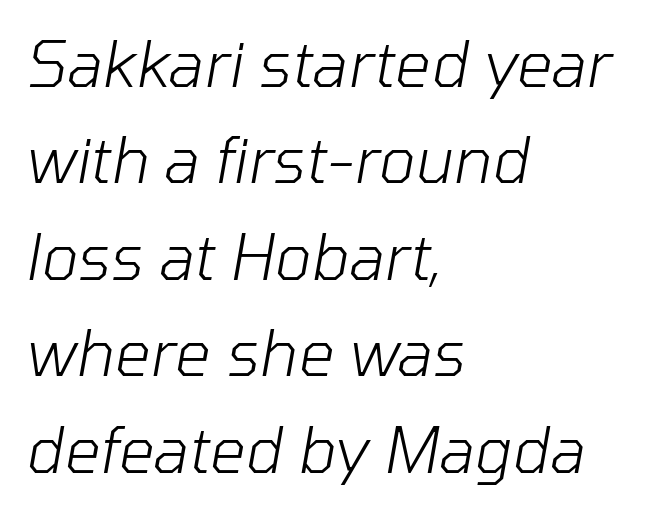
The image shows 63 px light type, italic (leaning right); set left-aligned, normal line spacing (1.53x), normal letter spacing, not underlined; low stroke contrast and a medium x-height.
